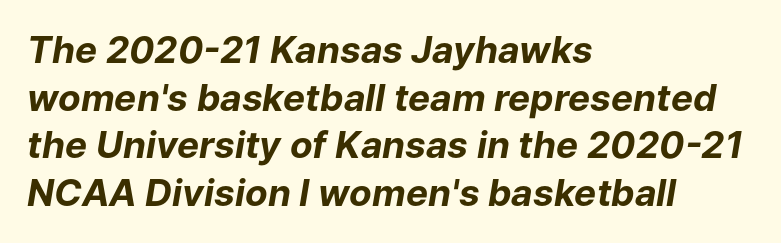
It's the slanting kind of type. Alignment: flush left. Characters follow at the spacing the type designer built in. Weight: bold. Note the varied advance widths — an 'i' is clearly narrower than an 'm'.
